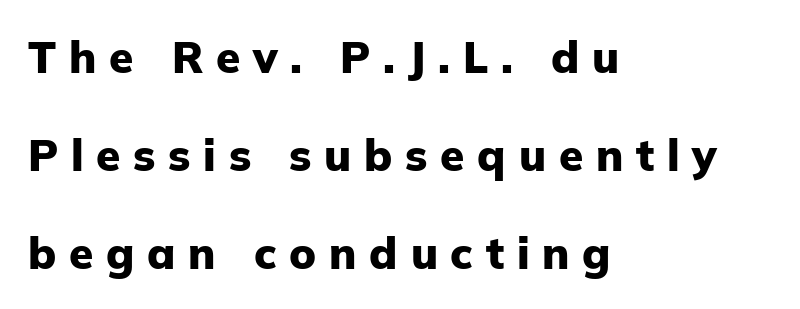
These lines are set flush left with a ragged right edge. Leading: increased. Letters rest on an invisible, unmarked baseline. The letterforms stand isolated, each surrounded by extra space. These lines were composed using upright roman letters. What weight is shown? A full bold with thick strokes.
